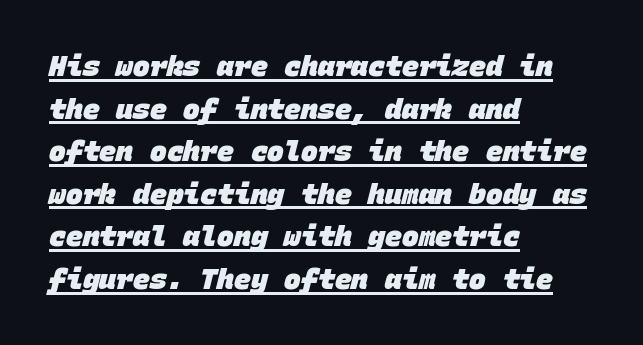
{"serif": "no", "bold": "yes", "weight": "heavy", "width": "normal", "stroke_contrast": "low", "x_height": "large", "monospaced": "yes", "underline": "yes", "align": "left", "line_spacing": "normal", "line_spacing_ratio": 1.52, "letter_spacing": "normal", "letter_spacing_em": 0.0, "glyph_px": 28}
